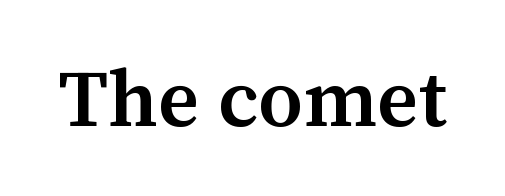
Q: Is the text bold? A: Semi-bold.
Q: Is the text italic (slanted)? A: No, it is upright.
Q: Is the typeface a serif or a sans-serif typeface? A: Serif.
Q: Is the text underlined? A: No.
Q: Is the spacing between letters normal or unusually wide? A: Normal.
Q: Width (condensed, normal, or wide)? A: Normal.
Q: Stroke contrast? A: Medium.
Q: x-height? A: Medium.
Q: Monospaced? A: No.
